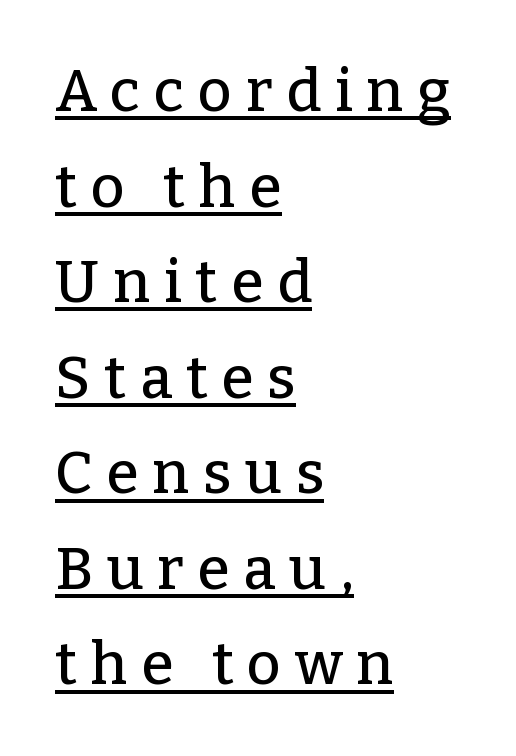
Q: Is the text italic (slanted)? A: No, it is upright.
Q: Is the typeface a serif or a sans-serif typeface? A: Serif.
Q: Is the text underlined? A: Yes.
Q: How is the paragraph aligned? A: Left-aligned.
Q: Is the spacing between letters normal or unusually wide? A: Unusually wide.
Q: Is the spacing between lines tight, normal or loose? A: Normal.
Q: Width (condensed, normal, or wide)? A: Normal.
Q: Stroke contrast? A: Low.
Q: x-height? A: Medium.
Q: Monospaced? A: No.
